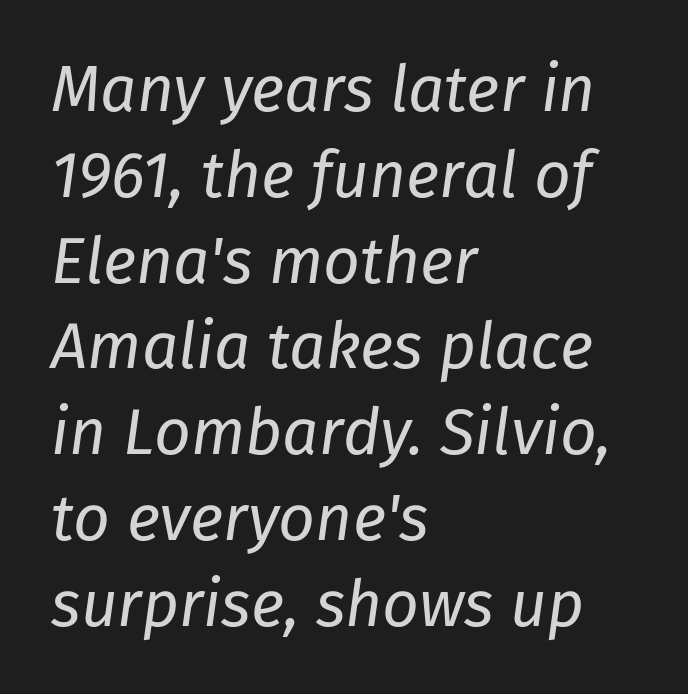
The face used here is proportionally spaced, like ordinary book or web type. The string is rendered with underlining switched off. Characters follow at the spacing the type designer built in. Rows of type keep a routine distance in the vertical direction.
